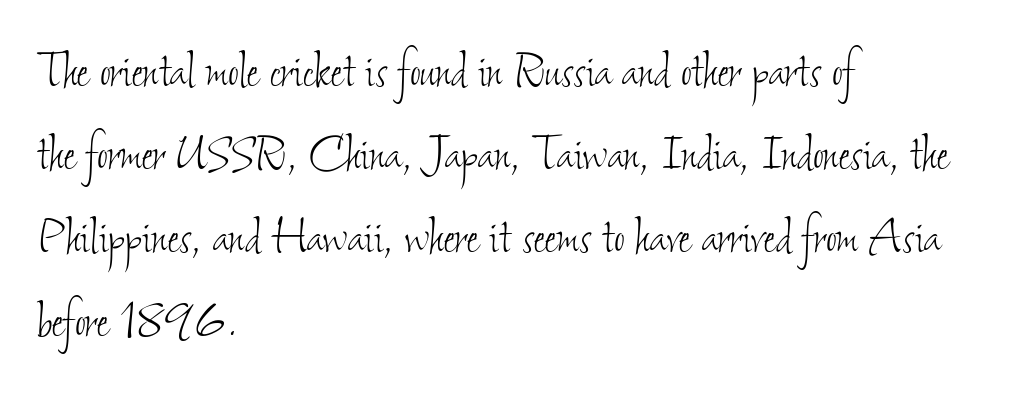
Q: Is the text bold? A: No.
Q: Is the text underlined? A: No.
Q: How is the paragraph aligned? A: Left-aligned.
Q: Is the spacing between letters normal or unusually wide? A: Normal.
Q: Is the spacing between lines tight, normal or loose? A: Normal.
Q: Width (condensed, normal, or wide)? A: Condensed.
Q: Stroke contrast? A: Low.
Q: x-height? A: Small.
Q: Monospaced? A: No.
